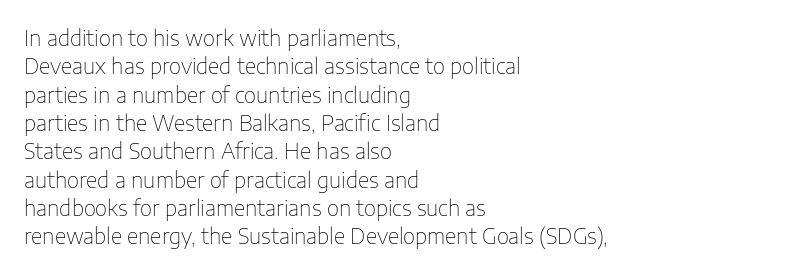
The image shows 21 px text type, upright; set left-aligned, normal line spacing (1.35x), normal letter spacing, not underlined.
